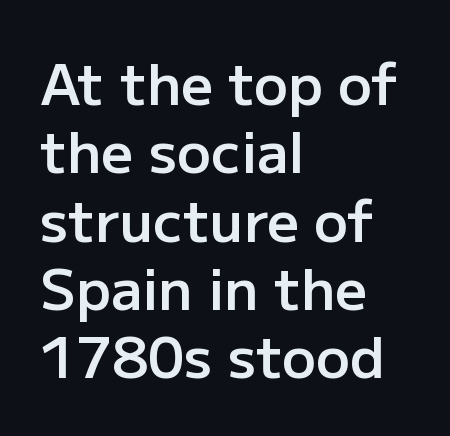
Q: Is the text bold? A: Semi-bold.
Q: Is the text italic (slanted)? A: No, it is upright.
Q: Is the typeface a serif or a sans-serif typeface? A: Sans-serif.
Q: Is the text underlined? A: No.
Q: How is the paragraph aligned? A: Left-aligned.
Q: Is the spacing between letters normal or unusually wide? A: Normal.
Q: Width (condensed, normal, or wide)? A: Normal.
Q: Stroke contrast? A: Low.
Q: x-height? A: Medium.
Q: Monospaced? A: No.
